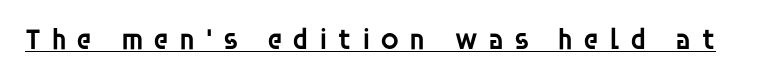
The image shows 30 px semibold sans-serif type, upright; set unusually wide letter spacing (+0.32 em), underlined; low stroke contrast and a large x-height.
